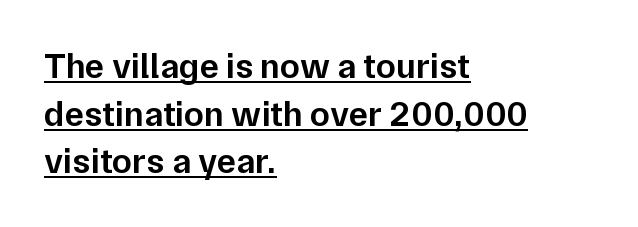
Nobody touched the tracking dial on this one. Posture: straight, roman, zero tilt. Quick note: underline on. Spacing verdict: proportional, widths tailored to each character. You can tell from the bare stems that sans-serif type was used. Typeset ragged right — the left edge is the straight one.
